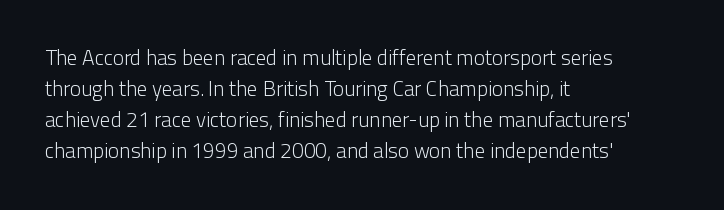
The image shows 21 px text type, upright; set left-aligned, normal line spacing (1.48x), normal letter spacing, not underlined.
